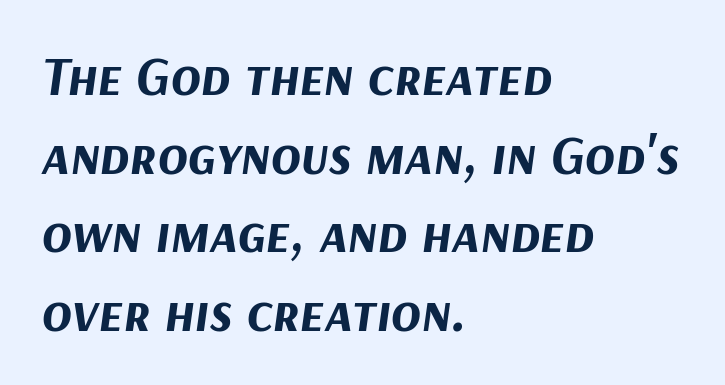
The image shows 55 px bold type, italic (leaning right); set left-aligned, normal line spacing (1.43x), normal letter spacing, not underlined; medium stroke contrast and a medium x-height.
